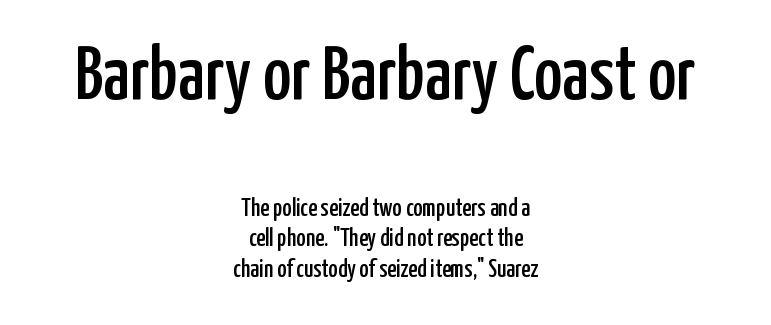
Character widths vary here, with narrow letters taking less room than wide ones. Both edges are ragged and mirror each other, which tells us the setting is centered. There is no visible air inserted between adjacent glyphs. Size contrast runs from large at the top to small at the bottom. Glance below the letters and you will spot only blank space.
